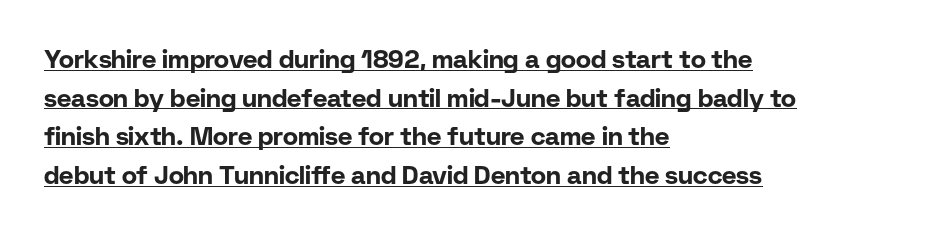
The image shows 25 px bold type, upright; set left-aligned, normal line spacing (1.55x), normal letter spacing, underlined.
